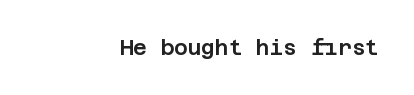
Q: Is the text italic (slanted)? A: No, it is upright.
Q: Is the text underlined? A: No.
Q: Is the spacing between letters normal or unusually wide? A: Normal.
